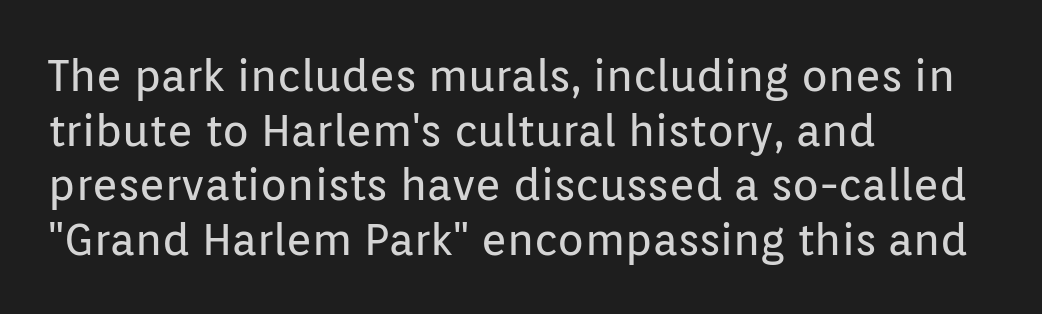
Q: Is the text bold? A: No.
Q: Is the text italic (slanted)? A: No, it is upright.
Q: Is the typeface a serif or a sans-serif typeface? A: Sans-serif.
Q: Is the text underlined? A: No.
Q: How is the paragraph aligned? A: Left-aligned.
Q: Is the spacing between letters normal or unusually wide? A: Normal.
Q: Width (condensed, normal, or wide)? A: Normal.
Q: Stroke contrast? A: Low.
Q: x-height? A: Medium.
Q: Monospaced? A: No.
